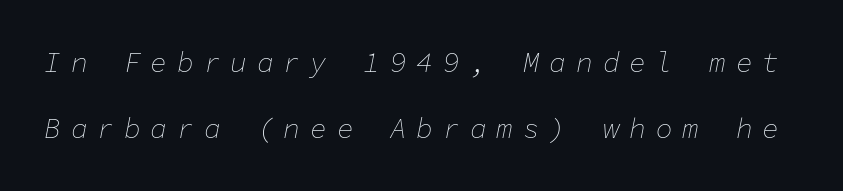
{"italic": "yes", "lean": "right", "slant_degrees": 11, "bold": "no", "weight": "thin", "width": "normal", "stroke_contrast": "low", "x_height": "medium", "monospaced": "yes", "underline": "no", "line_spacing": "loose", "line_spacing_ratio": 2.36, "letter_spacing": "wide", "letter_spacing_em": 0.35, "glyph_px": 28}
